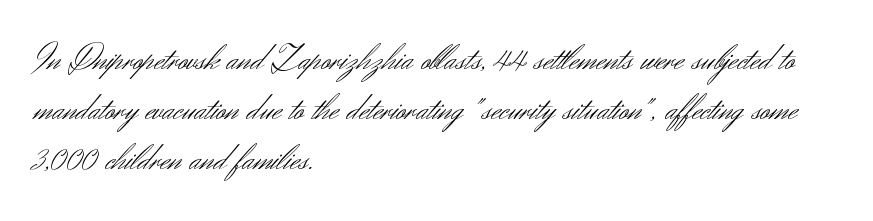
Q: Is the text bold? A: No.
Q: Is the text italic (slanted)? A: Yes.
Q: Is the typeface a serif or a sans-serif typeface? A: Sans-serif.
Q: Is the text underlined? A: No.
Q: How is the paragraph aligned? A: Left-aligned.
Q: Is the spacing between letters normal or unusually wide? A: Normal.
Q: Is the spacing between lines tight, normal or loose? A: Normal.
Q: Width (condensed, normal, or wide)? A: Normal.
Q: Stroke contrast? A: Medium.
Q: x-height? A: Small.
Q: Monospaced? A: No.
